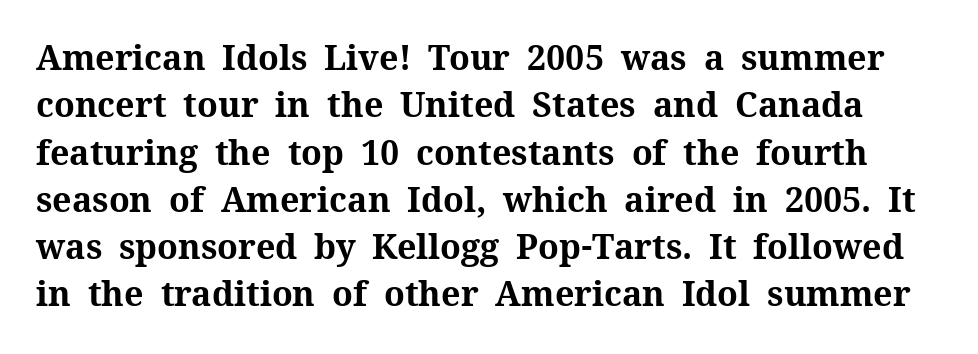
Unmarked baselines from the first word to the last. This sample has the flowing, uneven cadence of proportional lettering. The letters stand straight up with perfectly vertical stems. The letterforms sit shoulder to shoulder at normal distance.
